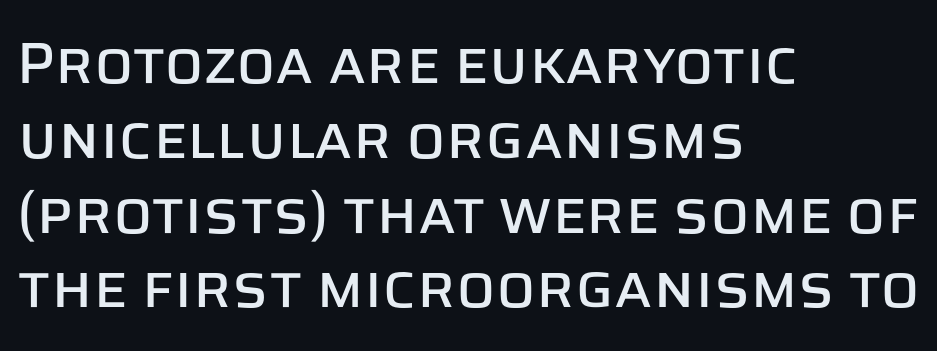
{"serif": "no", "italic": "no", "width": "normal", "stroke_contrast": "low", "x_height": "large", "monospaced": "no", "underline": "no", "align": "left", "line_spacing": "normal", "line_spacing_ratio": 1.29, "letter_spacing": "normal", "letter_spacing_em": 0.0, "glyph_px": 58}
